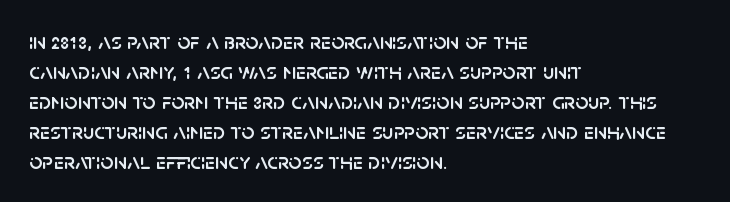
The rendering keeps characters at their native spacing. The string is rendered with underlining switched off. It's the straight-up-and-down kind of type. The paragraph has a hard left edge and a soft right edge. One glance says typical: line gaps are just what's usual.
